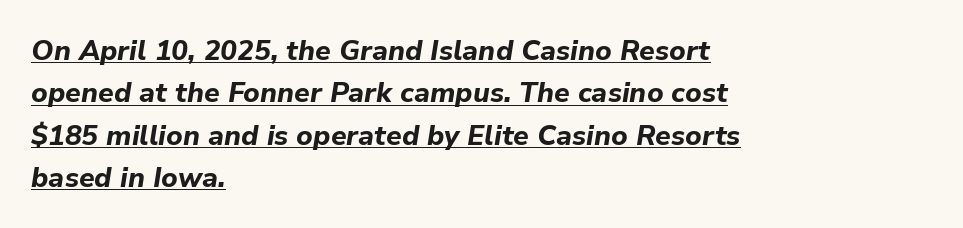
Q: Is the text bold? A: Yes.
Q: Is the text italic (slanted)? A: Yes, it leans right by about 9 degrees.
Q: Is the text underlined? A: Yes.
Q: How is the paragraph aligned? A: Left-aligned.
Q: Is the spacing between letters normal or unusually wide? A: Normal.
Q: Is the spacing between lines tight, normal or loose? A: Normal.
Q: Width (condensed, normal, or wide)? A: Normal.
Q: Stroke contrast? A: Low.
Q: x-height? A: Medium.
Q: Monospaced? A: No.
